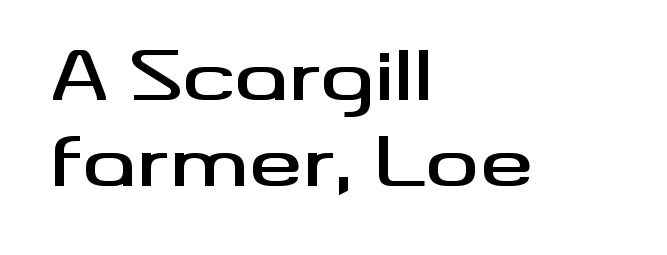
Spacing verdict: proportional, widths tailored to each character. Descenders are the only things crossing below the line. In terms of posture, this sample is upright. Unlike a traditional serif, this face leaves its strokes unadorned. Horizontal alignment here is leftward, the default for most running prose.
